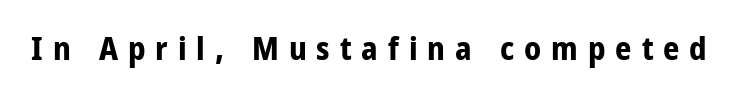
The image shows 32 px bold, condensed sans-serif type, upright; set unusually wide letter spacing (+0.31 em), not underlined; low stroke contrast and a medium x-height.
